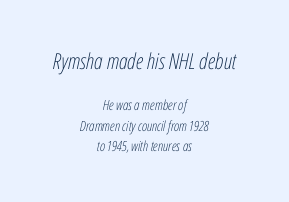
The image shows 22 px text type, italic (leaning right); set centered, normal line spacing (1.47x), normal letter spacing, not underlined; the first (top) block is 1.57x larger.
